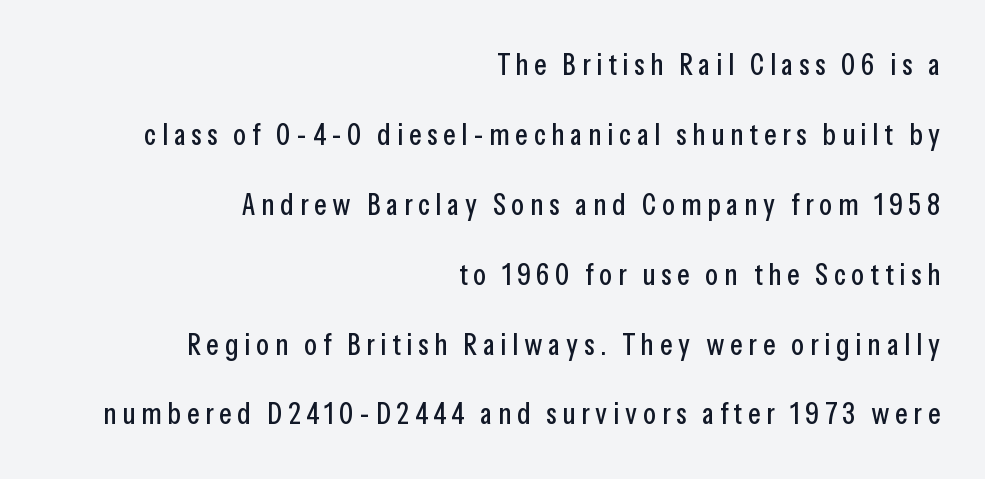
The paragraph has a hard right edge and a soft left edge. Check under the words: just untouched page. Do the characters align in a grid? No, the font is proportional. Reading down the column, the eye jumps a long way to each next line.
